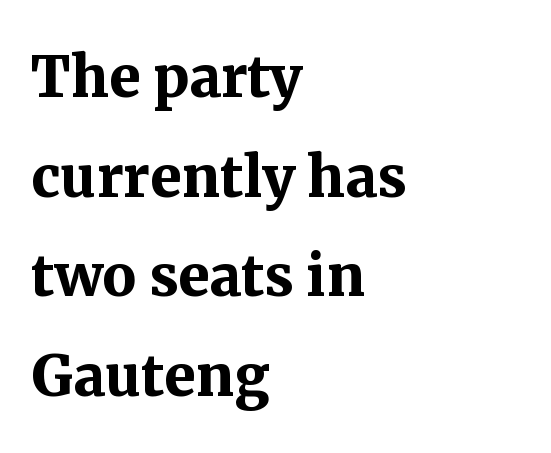
{"serif": "yes", "italic": "no", "bold": "yes", "weight": "semibold", "width": "normal", "stroke_contrast": "medium", "x_height": "medium", "monospaced": "no", "underline": "no", "align": "left", "line_spacing": "normal", "line_spacing_ratio": 1.31, "letter_spacing": "normal", "letter_spacing_em": 0.0, "glyph_px": 76}
